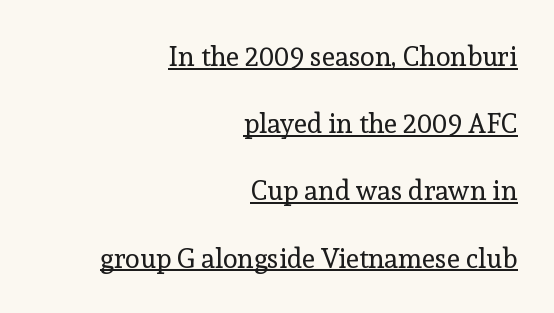
Q: Is the text bold? A: No.
Q: Is the text italic (slanted)? A: No, it is upright.
Q: Is the text underlined? A: Yes.
Q: How is the paragraph aligned? A: Right-aligned.
Q: Is the spacing between letters normal or unusually wide? A: Normal.
Q: Is the spacing between lines tight, normal or loose? A: Loose.
